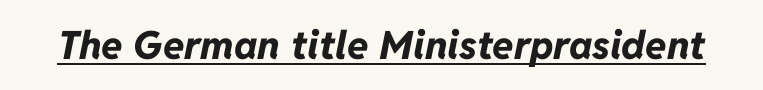
{"italic": "yes", "lean": "right", "slant_degrees": 11, "bold": "yes", "weight": "bold", "width": "normal", "stroke_contrast": "low", "x_height": "medium", "monospaced": "no", "underline": "yes", "letter_spacing": "normal", "letter_spacing_em": 0.0, "glyph_px": 39}
